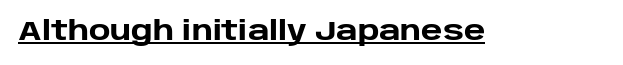
The letters stand straight up with perfectly vertical stems. Between one letter and the next there's only the usual sliver of space. Underlining? Definitely there. Strokes here are thick enough to call this a true bold.
